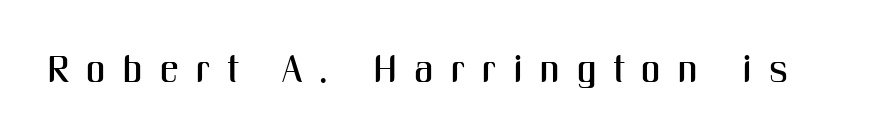
The image shows 38 px condensed sans-serif type, upright; set unusually wide letter spacing (+0.45 em), not underlined; medium stroke contrast and a medium x-height.
